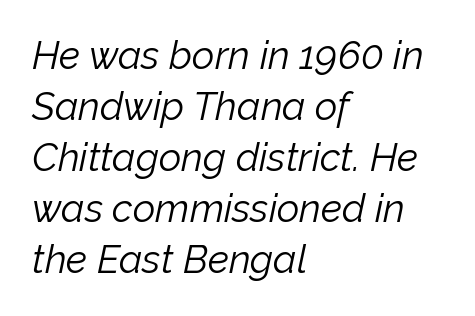
{"italic": "yes", "lean": "right", "slant_degrees": 12, "bold": "no", "weight": "light", "width": "normal", "stroke_contrast": "low", "x_height": "medium", "monospaced": "no", "underline": "no", "align": "left", "line_spacing": "normal", "line_spacing_ratio": 1.31, "letter_spacing": "normal", "letter_spacing_em": 0.0, "glyph_px": 39}
